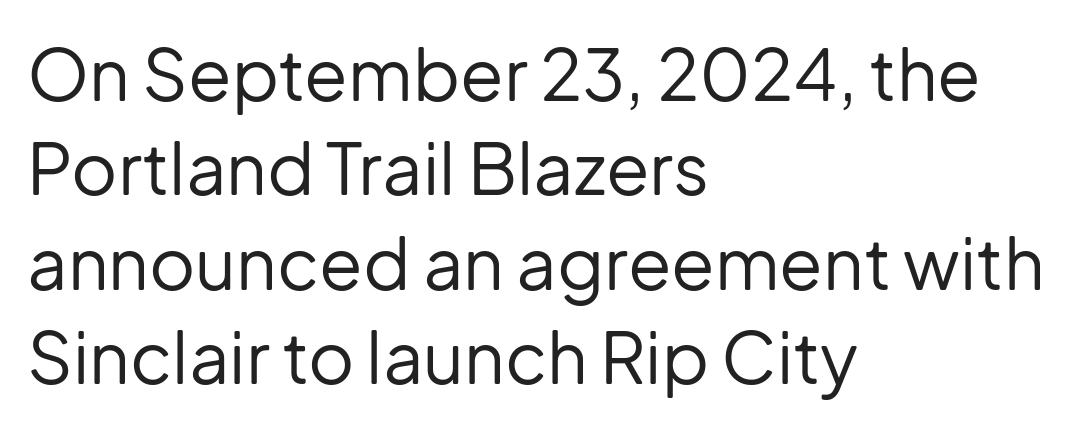
Visually the block forms a straight wall on the left and a jagged coastline on the right. Short note: letters normally spaced. Think standard paragraph weight, or any step lighter than that. Nothing sits at the stroke ends, so this counts as sans-serif. Regular leading.
